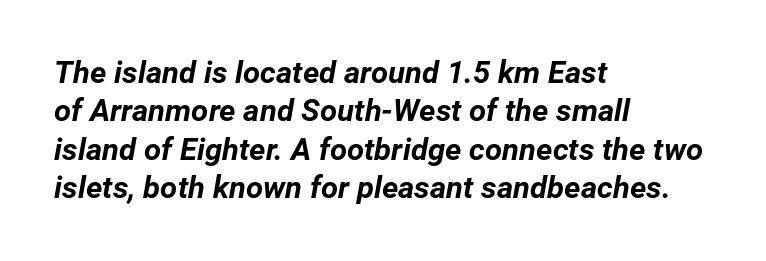
{"italic": "yes", "lean": "right", "slant_degrees": 12, "bold": "yes", "weight": "bold", "width": "normal", "stroke_contrast": "low", "x_height": "medium", "monospaced": "no", "underline": "no", "align": "left", "line_spacing_ratio": 1.24, "letter_spacing": "normal", "letter_spacing_em": 0.0, "glyph_px": 31}
